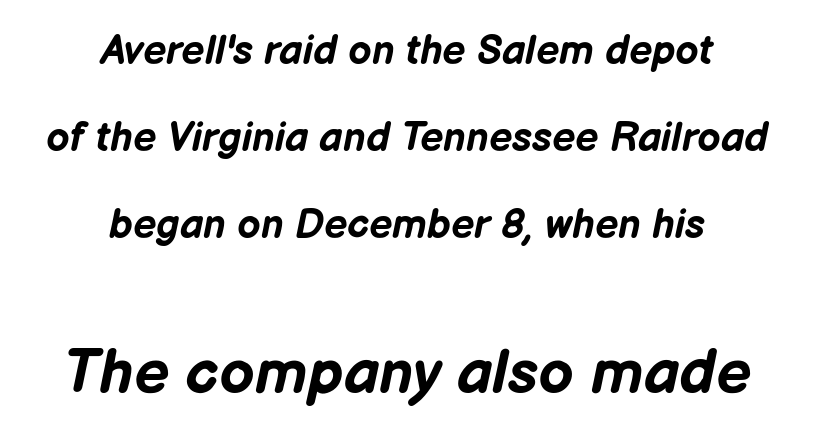
{"italic": "yes", "lean": "right", "slant_degrees": 12, "bold": "yes", "weight": "bold", "width": "normal", "stroke_contrast": "low", "x_height": "medium", "monospaced": "no", "underline": "no", "align": "center", "line_spacing": "loose", "line_spacing_ratio": 2.12, "letter_spacing": "normal", "letter_spacing_em": 0.0, "larger_block": "second", "size_ratio": 1.51, "glyph_px": 62}
